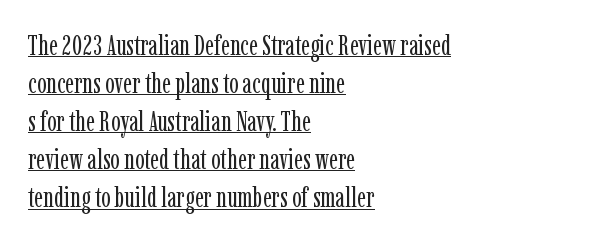
Q: Is the text bold? A: No.
Q: Is the text italic (slanted)? A: No, it is upright.
Q: Is the typeface a serif or a sans-serif typeface? A: Serif.
Q: Is the text underlined? A: Yes.
Q: How is the paragraph aligned? A: Left-aligned.
Q: Is the spacing between letters normal or unusually wide? A: Normal.
Q: Is the spacing between lines tight, normal or loose? A: Normal.
Q: Width (condensed, normal, or wide)? A: Condensed.
Q: Stroke contrast? A: Low.
Q: x-height? A: Medium.
Q: Monospaced? A: No.
